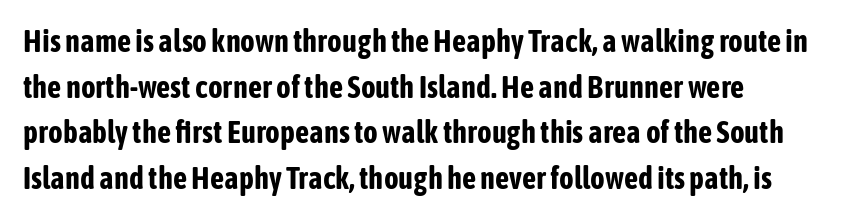
{"serif": "no", "italic": "no", "bold": "yes", "weight": "bold", "width": "condensed", "stroke_contrast": "low", "x_height": "medium", "monospaced": "no", "underline": "no", "align": "left", "line_spacing": "normal", "line_spacing_ratio": 1.47, "letter_spacing": "normal", "letter_spacing_em": 0.0, "glyph_px": 31}
